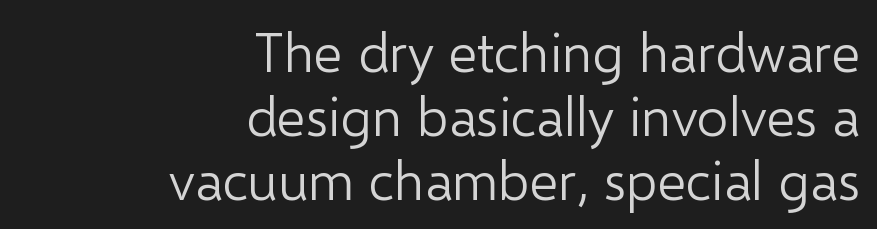
Q: Is the text bold? A: No.
Q: Is the text italic (slanted)? A: No, it is upright.
Q: Is the typeface a serif or a sans-serif typeface? A: Sans-serif.
Q: Is the text underlined? A: No.
Q: How is the paragraph aligned? A: Right-aligned.
Q: Is the spacing between letters normal or unusually wide? A: Normal.
Q: Width (condensed, normal, or wide)? A: Normal.
Q: Stroke contrast? A: Low.
Q: x-height? A: Medium.
Q: Monospaced? A: No.
